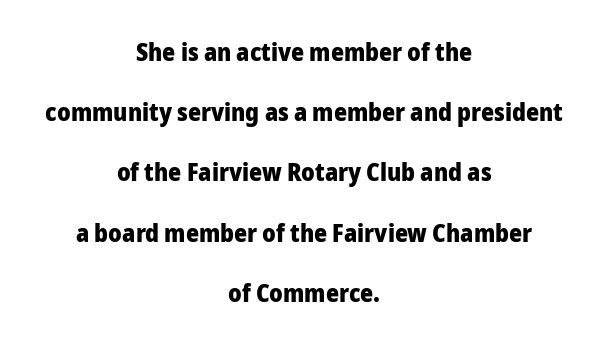
The image shows 25 px bold type, upright; set centered, loose line spacing (2.41x), normal letter spacing, not underlined.
